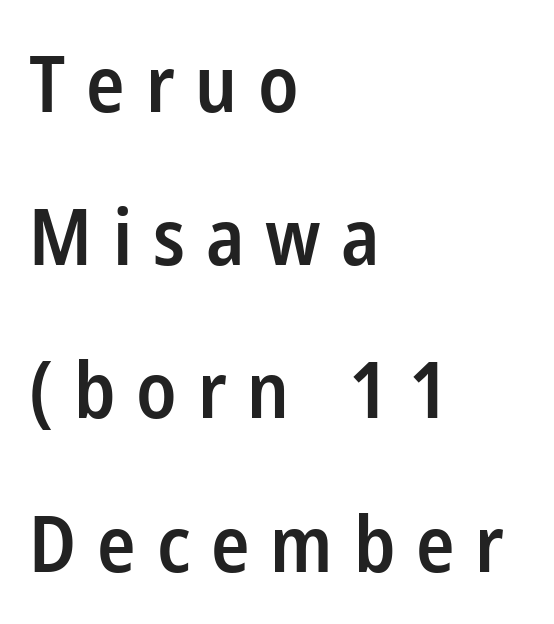
Q: Is the text bold? A: Semi-bold.
Q: Is the text italic (slanted)? A: No, it is upright.
Q: Is the typeface a serif or a sans-serif typeface? A: Sans-serif.
Q: Is the text underlined? A: No.
Q: How is the paragraph aligned? A: Left-aligned.
Q: Is the spacing between letters normal or unusually wide? A: Unusually wide.
Q: Is the spacing between lines tight, normal or loose? A: Loose.
Q: Width (condensed, normal, or wide)? A: Condensed.
Q: Stroke contrast? A: Low.
Q: x-height? A: Medium.
Q: Monospaced? A: No.
